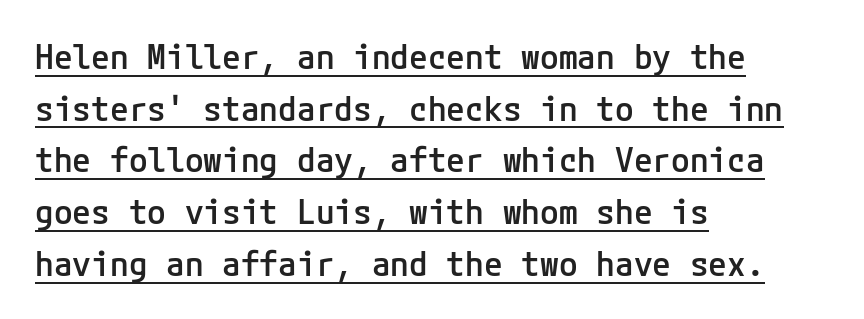
{"serif": "no", "italic": "no", "bold": "semi", "weight": "semibold", "width": "normal", "stroke_contrast": "low", "x_height": "medium", "underline": "yes", "align": "left", "line_spacing": "normal", "line_spacing_ratio": 1.52, "letter_spacing": "normal", "letter_spacing_em": 0.0, "glyph_px": 34}
